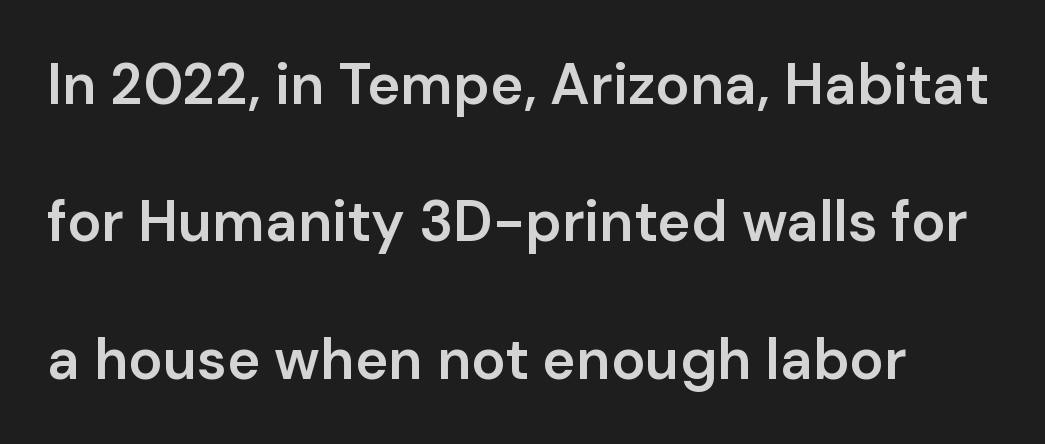
Q: Is the text bold? A: Semi-bold.
Q: Is the text italic (slanted)? A: No, it is upright.
Q: Is the typeface a serif or a sans-serif typeface? A: Sans-serif.
Q: Is the text underlined? A: No.
Q: Is the spacing between letters normal or unusually wide? A: Normal.
Q: Is the spacing between lines tight, normal or loose? A: Loose.
Q: Width (condensed, normal, or wide)? A: Normal.
Q: Stroke contrast? A: Low.
Q: x-height? A: Medium.
Q: Monospaced? A: No.
